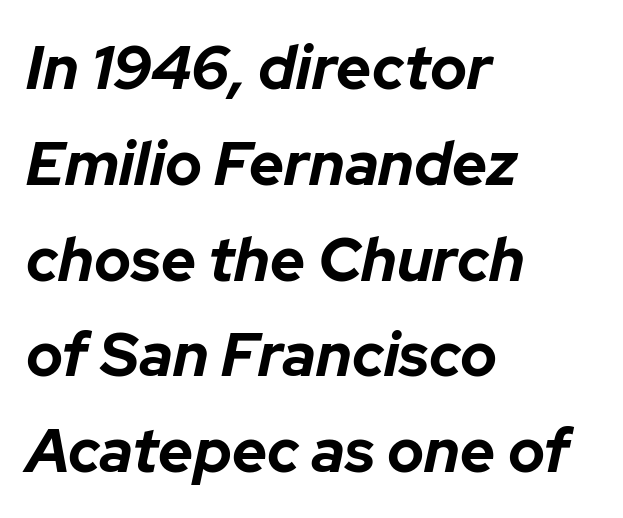
Q: Is the text bold? A: Yes.
Q: Is the text italic (slanted)? A: Yes, it leans right by about 12 degrees.
Q: Is the text underlined? A: No.
Q: How is the paragraph aligned? A: Left-aligned.
Q: Is the spacing between letters normal or unusually wide? A: Normal.
Q: Is the spacing between lines tight, normal or loose? A: Normal.
Q: Width (condensed, normal, or wide)? A: Normal.
Q: Stroke contrast? A: Low.
Q: x-height? A: Medium.
Q: Monospaced? A: No.
